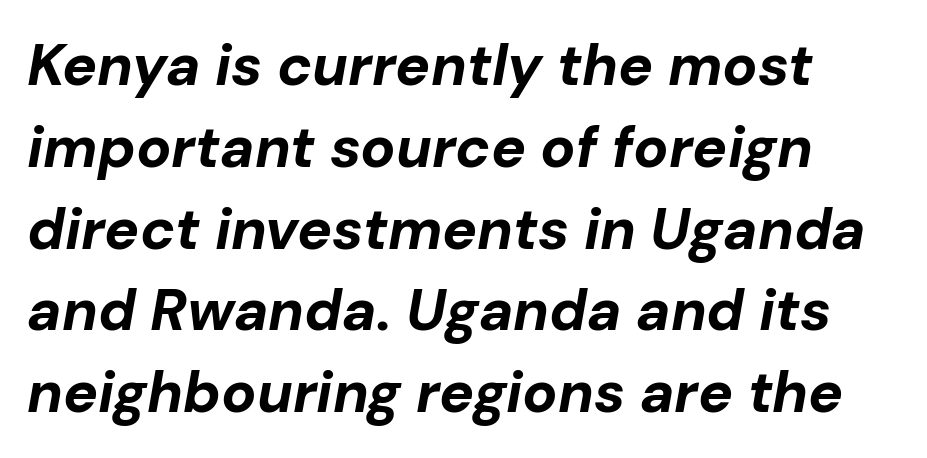
{"italic": "yes", "lean": "right", "slant_degrees": 10, "bold": "yes", "weight": "bold", "width": "normal", "stroke_contrast": "low", "x_height": "medium", "monospaced": "no", "underline": "no", "align": "left", "line_spacing": "normal", "line_spacing_ratio": 1.41, "letter_spacing": "normal", "letter_spacing_em": 0.0, "glyph_px": 58}
